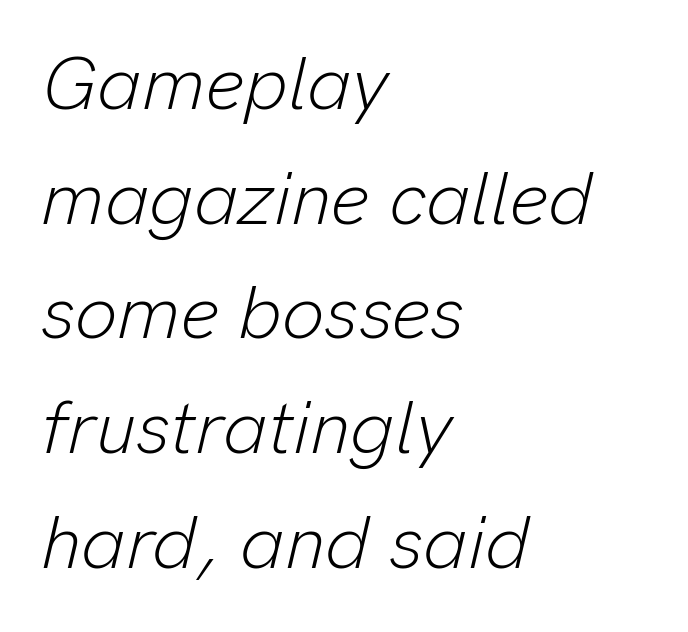
Q: Is the text bold? A: No.
Q: Is the text italic (slanted)? A: Yes, it leans right by about 13 degrees.
Q: Is the text underlined? A: No.
Q: How is the paragraph aligned? A: Left-aligned.
Q: Is the spacing between letters normal or unusually wide? A: Normal.
Q: Is the spacing between lines tight, normal or loose? A: Normal.
Q: Width (condensed, normal, or wide)? A: Normal.
Q: Stroke contrast? A: Low.
Q: x-height? A: Medium.
Q: Monospaced? A: No.
